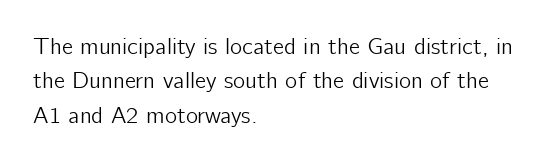
If you drew a ruler down the left edge, every line would touch it. Any mark beneath the type? The region is blank. Vertical spacing — default. It's the straight-up-and-down kind of type.
